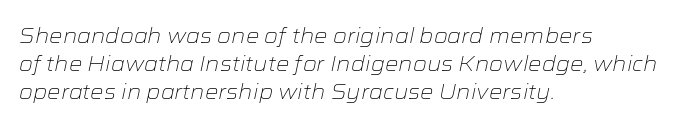
Q: Is the text bold? A: No.
Q: Is the text italic (slanted)? A: Yes, it leans right by about 12 degrees.
Q: Is the text underlined? A: No.
Q: How is the paragraph aligned? A: Left-aligned.
Q: Is the spacing between letters normal or unusually wide? A: Normal.
Q: Is the spacing between lines tight, normal or loose? A: Normal.
